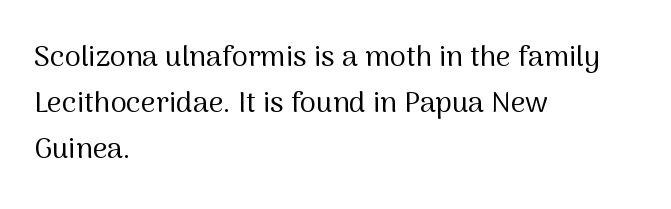
The image shows 29 px regular-weight sans-serif type, upright; set left-aligned, normal line spacing (1.58x), normal letter spacing, not underlined; medium stroke contrast and a medium x-height.
